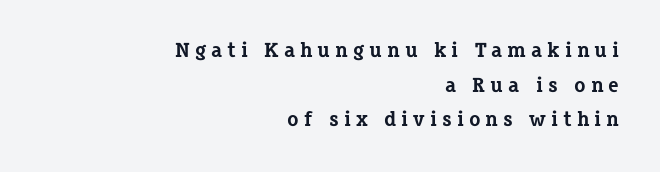
{"italic": "no", "bold": "yes", "underline": "no", "align": "right", "line_spacing": "normal", "line_spacing_ratio": 1.65, "letter_spacing": "wide", "letter_spacing_em": 0.24, "glyph_px": 21}
